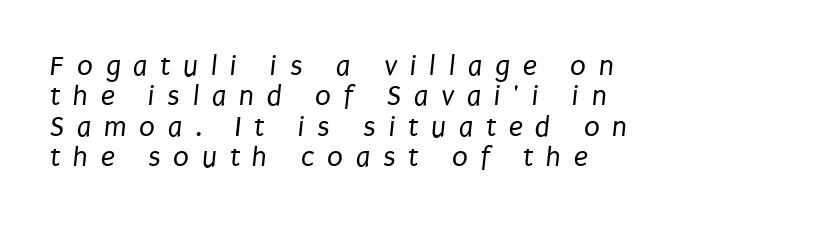
{"serif": "no", "bold": "no", "weight": "regular", "width": "condensed", "stroke_contrast": "low", "x_height": "large", "monospaced": "no", "underline": "no", "align": "left", "line_spacing": "tight", "line_spacing_ratio": 1.05, "letter_spacing": "wide", "letter_spacing_em": 0.44, "glyph_px": 29}
